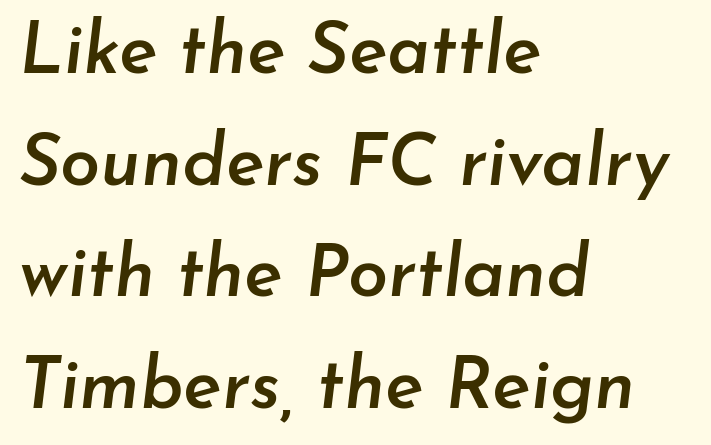
Q: Is the text bold? A: Semi-bold.
Q: Is the text italic (slanted)? A: Yes, it leans right by about 7 degrees.
Q: Is the text underlined? A: No.
Q: How is the paragraph aligned? A: Left-aligned.
Q: Is the spacing between letters normal or unusually wide? A: Normal.
Q: Is the spacing between lines tight, normal or loose? A: Normal.
Q: Width (condensed, normal, or wide)? A: Normal.
Q: Stroke contrast? A: Low.
Q: x-height? A: Small.
Q: Monospaced? A: No.
